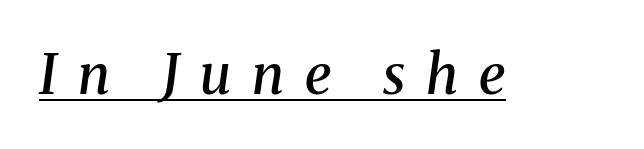
Substantial extra tracking has been applied to these lines. These lines are composed in type with serifs. The glyphs have the mass of a demibold cut, below bold. In designer terms, the underline attribute is active on this setting. Emphasis-style slanted type is in use.
